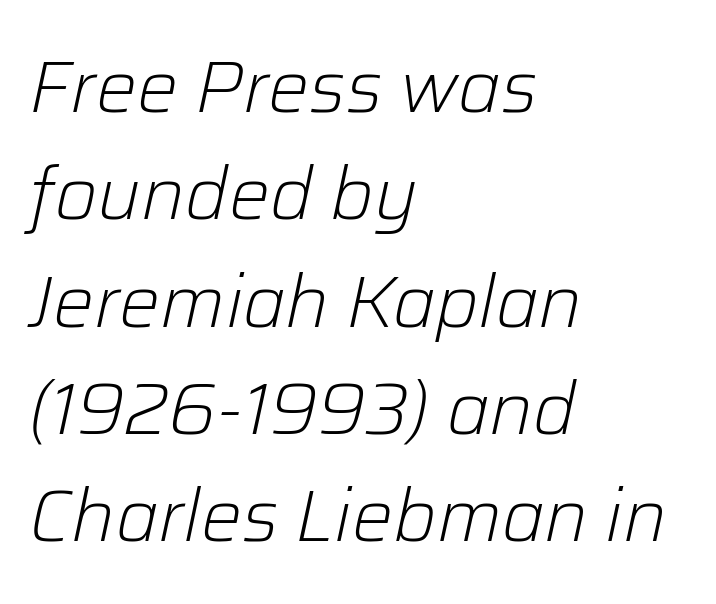
Q: Is the text bold? A: No.
Q: Is the text italic (slanted)? A: Yes, it leans right by about 12 degrees.
Q: Is the text underlined? A: No.
Q: How is the paragraph aligned? A: Left-aligned.
Q: Is the spacing between letters normal or unusually wide? A: Normal.
Q: Is the spacing between lines tight, normal or loose? A: Normal.
Q: Width (condensed, normal, or wide)? A: Normal.
Q: Stroke contrast? A: Low.
Q: x-height? A: Medium.
Q: Monospaced? A: No.
